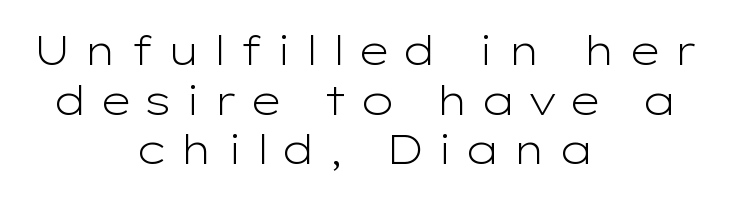
{"serif": "no", "italic": "no", "bold": "no", "weight": "light", "width": "wide", "stroke_contrast": "low", "x_height": "medium", "monospaced": "no", "underline": "no", "align": "center", "line_spacing_ratio": 1.21, "letter_spacing": "wide", "letter_spacing_em": 0.28, "glyph_px": 41}
